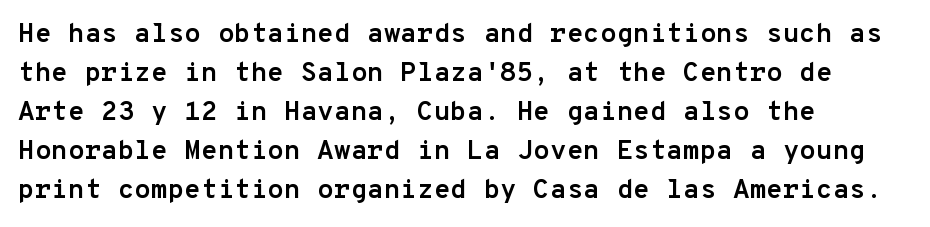
Q: Is the text bold? A: Yes.
Q: Is the text italic (slanted)? A: No, it is upright.
Q: Is the text underlined? A: No.
Q: How is the paragraph aligned? A: Left-aligned.
Q: Is the spacing between letters normal or unusually wide? A: Normal.
Q: Is the spacing between lines tight, normal or loose? A: Normal.
